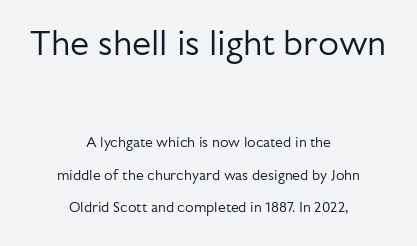
Q: Is the text bold? A: No.
Q: Is the text italic (slanted)? A: No, it is upright.
Q: Is the typeface a serif or a sans-serif typeface? A: Sans-serif.
Q: Is the text underlined? A: No.
Q: How is the paragraph aligned? A: Centered.
Q: Is the spacing between letters normal or unusually wide? A: Normal.
Q: Is the spacing between lines tight, normal or loose? A: Loose.
Q: Which block of text is set in a larger size, the first (top) or the second (bottom)? A: The first (top) one.
Q: Width (condensed, normal, or wide)? A: Normal.
Q: Stroke contrast? A: Low.
Q: x-height? A: Medium.
Q: Monospaced? A: No.
